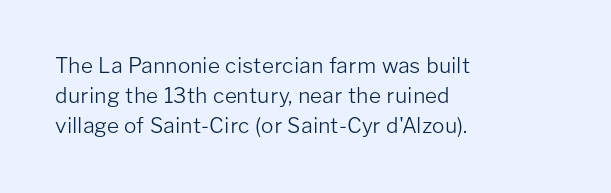
Regarding leading, the lines here are spaced in the standard way. Underline: absent. A classic flush-left, rag-right setting is used for this passage. Every character sits straight up, as roman type does.
